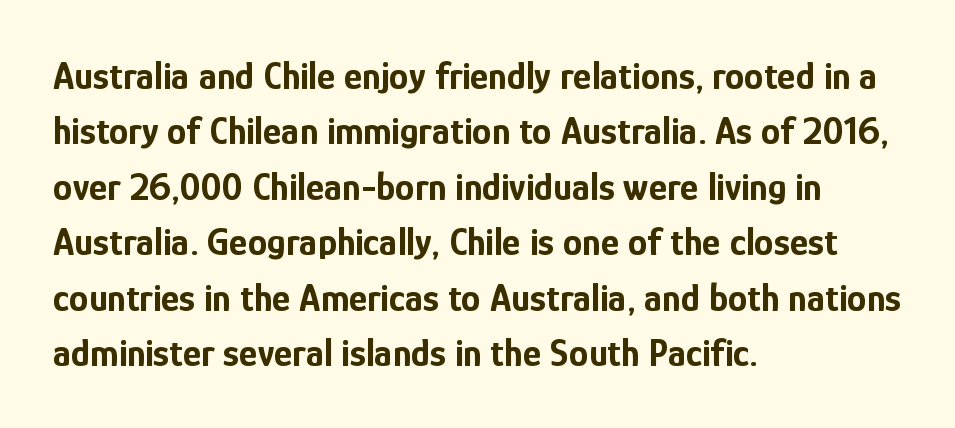
The image shows 39 px bold, condensed sans-serif type, upright; set left-aligned, normal line spacing (1.42x), normal letter spacing, not underlined; low stroke contrast and a medium x-height.
